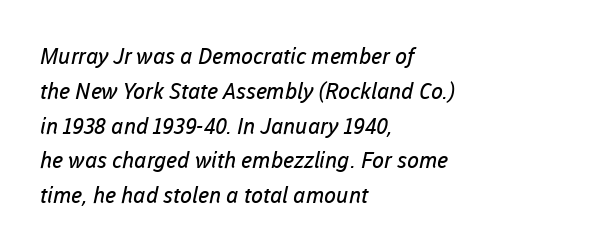
Q: Is the text bold? A: No.
Q: Is the text underlined? A: No.
Q: How is the paragraph aligned? A: Left-aligned.
Q: Is the spacing between letters normal or unusually wide? A: Normal.
Q: Is the spacing between lines tight, normal or loose? A: Normal.
